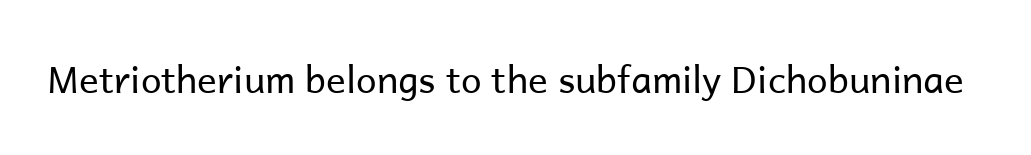
{"serif": "no", "italic": "no", "bold": "no", "weight": "regular", "width": "normal", "stroke_contrast": "low", "x_height": "medium", "monospaced": "no", "underline": "no", "letter_spacing": "normal", "letter_spacing_em": 0.0, "glyph_px": 37}
